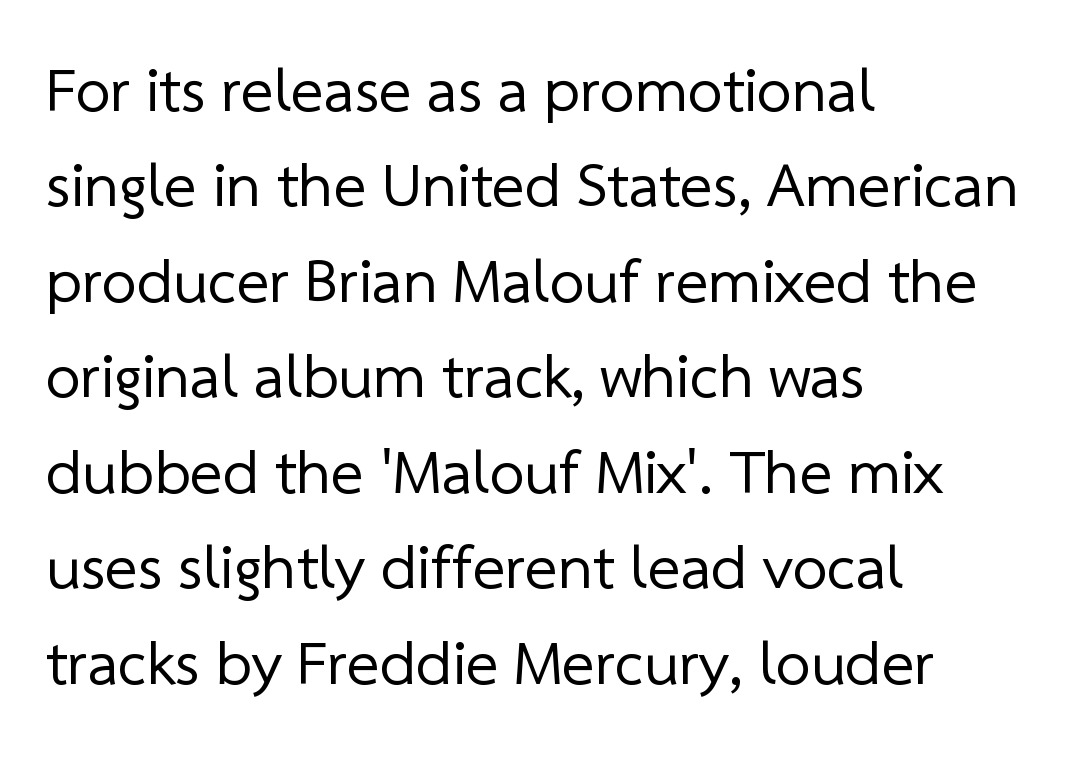
Does the type have serifs? No, each stem ends abruptly. The line texture is even and compact thanks to regular tracking. The gap between lines stays unmarked. Casual observation: everything's shoved over to the left. Here the designer chose a conventional face with non-uniform glyph widths. Leading matches the norm, producing a regular column.
